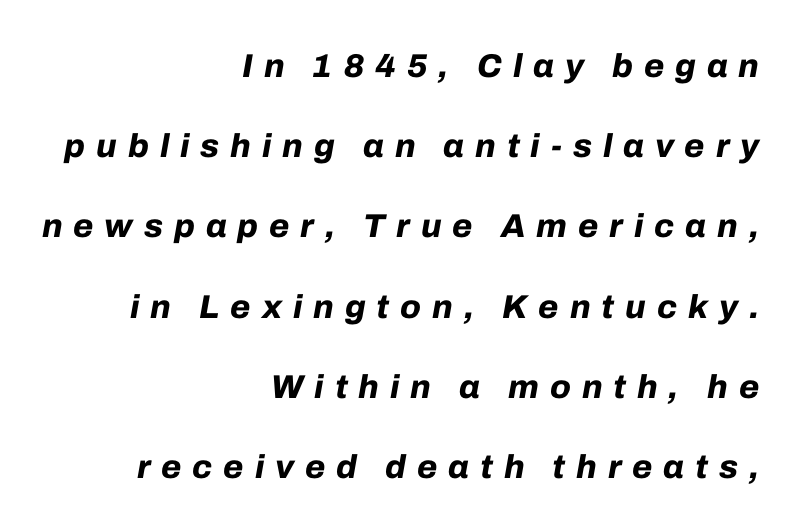
Q: Is the text bold? A: Yes.
Q: Is the text italic (slanted)? A: Yes, it leans right by about 10 degrees.
Q: Is the text underlined? A: No.
Q: How is the paragraph aligned? A: Right-aligned.
Q: Is the spacing between letters normal or unusually wide? A: Unusually wide.
Q: Is the spacing between lines tight, normal or loose? A: Loose.
Q: Width (condensed, normal, or wide)? A: Normal.
Q: Stroke contrast? A: Low.
Q: x-height? A: Medium.
Q: Monospaced? A: No.
